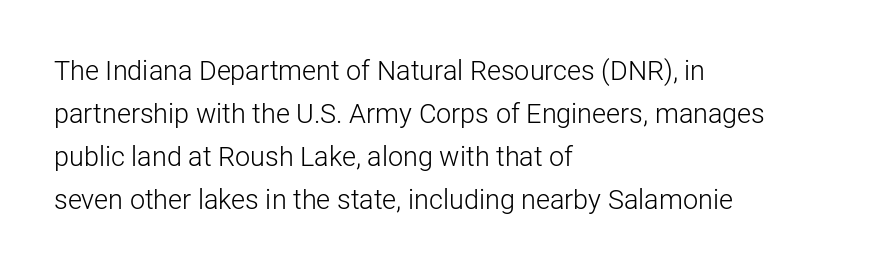
Q: Is the text bold? A: No.
Q: Is the text italic (slanted)? A: No, it is upright.
Q: Is the text underlined? A: No.
Q: How is the paragraph aligned? A: Left-aligned.
Q: Is the spacing between letters normal or unusually wide? A: Normal.
Q: Is the spacing between lines tight, normal or loose? A: Normal.
